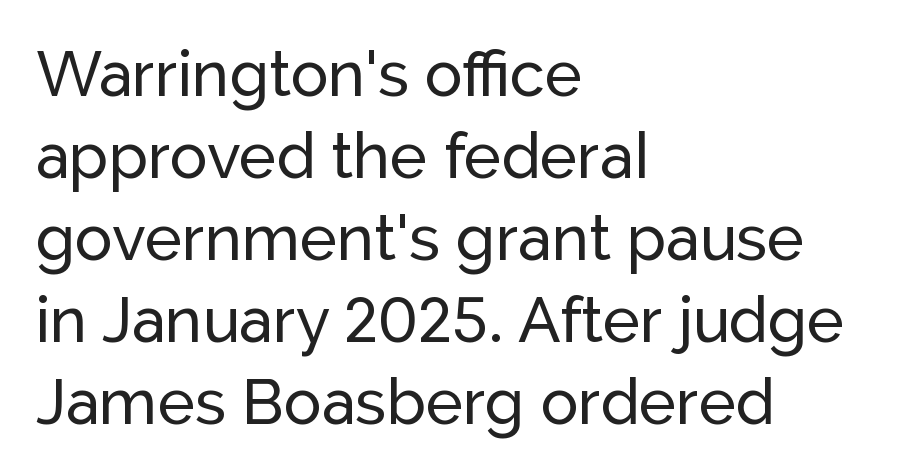
The image shows 63 px sans-serif type, upright; set left-aligned, normal line spacing (1.3x), normal letter spacing, not underlined; low stroke contrast and a medium x-height.
